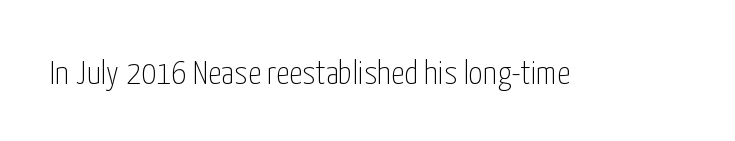
{"serif": "no", "italic": "no", "bold": "no", "weight": "thin", "width": "condensed", "stroke_contrast": "low", "x_height": "medium", "monospaced": "no", "underline": "no", "letter_spacing": "normal", "letter_spacing_em": 0.0, "glyph_px": 34}
